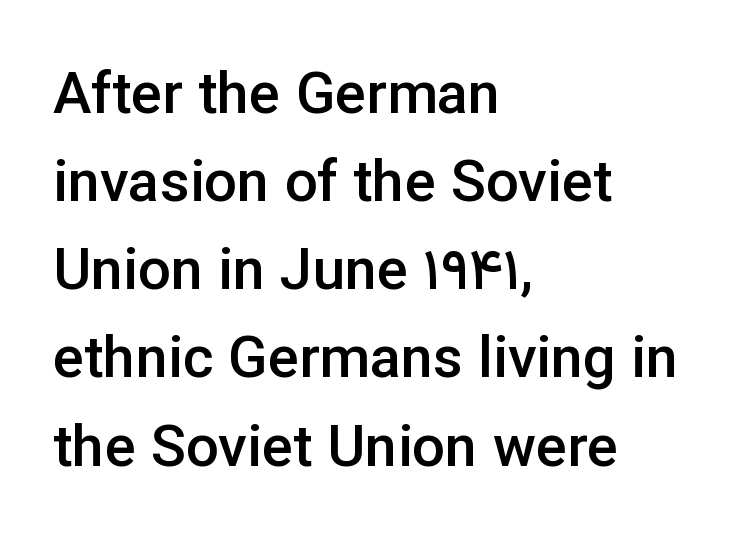
The image shows 58 px semibold sans-serif type, upright; set left-aligned, normal line spacing (1.52x), normal letter spacing, not underlined; low stroke contrast and a medium x-height.
